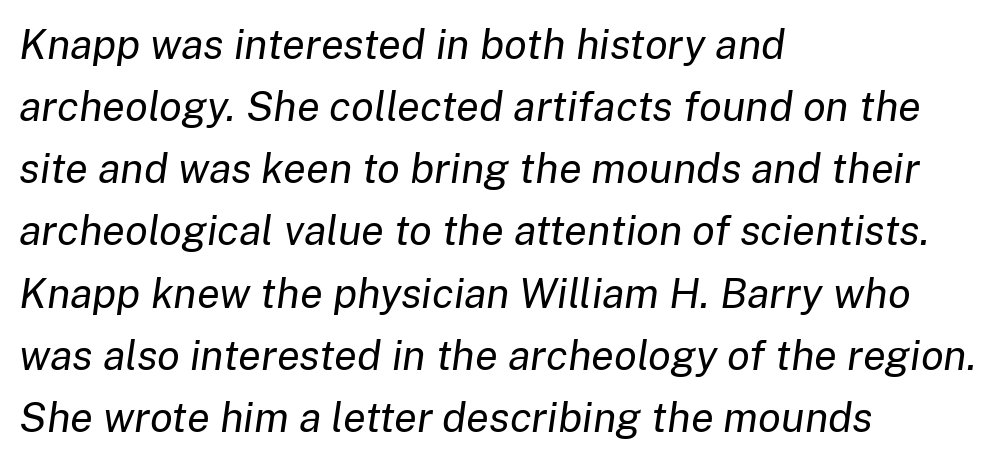
Q: Is the text bold? A: No.
Q: Is the text italic (slanted)? A: Yes, it leans right by about 8 degrees.
Q: Is the text underlined? A: No.
Q: How is the paragraph aligned? A: Left-aligned.
Q: Is the spacing between letters normal or unusually wide? A: Normal.
Q: Is the spacing between lines tight, normal or loose? A: Normal.
Q: Width (condensed, normal, or wide)? A: Normal.
Q: Stroke contrast? A: Low.
Q: x-height? A: Medium.
Q: Monospaced? A: No.
